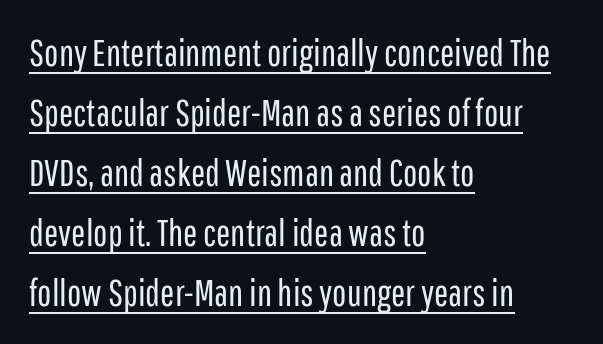
The image shows 38 px regular-weight, condensed sans-serif type, upright; set left-aligned, normal line spacing (1.58x), normal letter spacing, underlined; low stroke contrast and a medium x-height.
